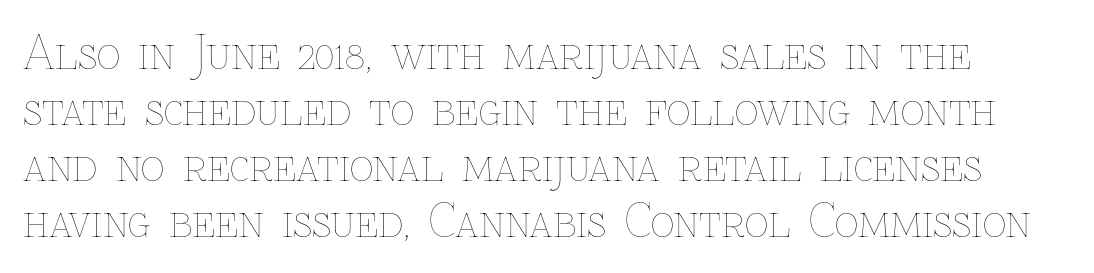
The image shows 46 px thin type, upright; set line spacing 1.22x, normal letter spacing, not underlined; low stroke contrast and a medium x-height.
